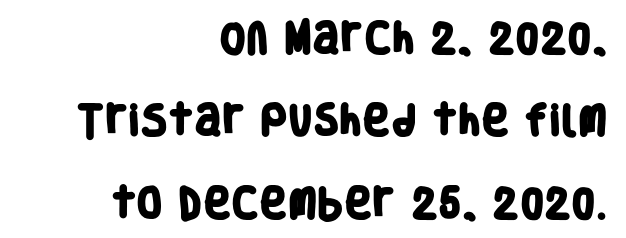
Where is the straight margin? On the right. Looks like regular typesetting: each glyph gets only the width it needs. Is the letter spacing exaggerated? No — it looks like the ordinary default. Honestly, the rows look like they've been pulled way apart.
